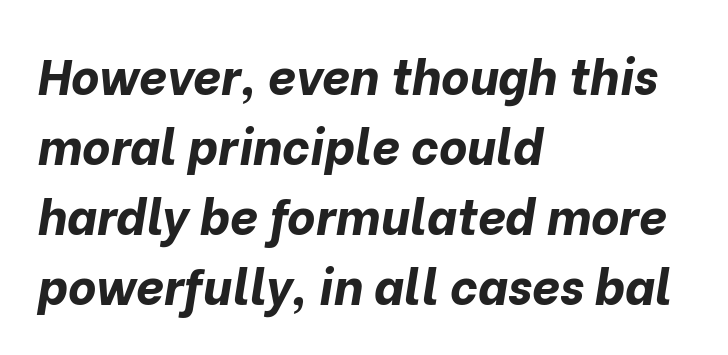
{"italic": "yes", "lean": "right", "slant_degrees": 10, "bold": "yes", "weight": "bold", "width": "normal", "stroke_contrast": "low", "x_height": "medium", "monospaced": "no", "underline": "no", "align": "left", "line_spacing": "normal", "line_spacing_ratio": 1.43, "letter_spacing": "normal", "letter_spacing_em": 0.0, "glyph_px": 49}
